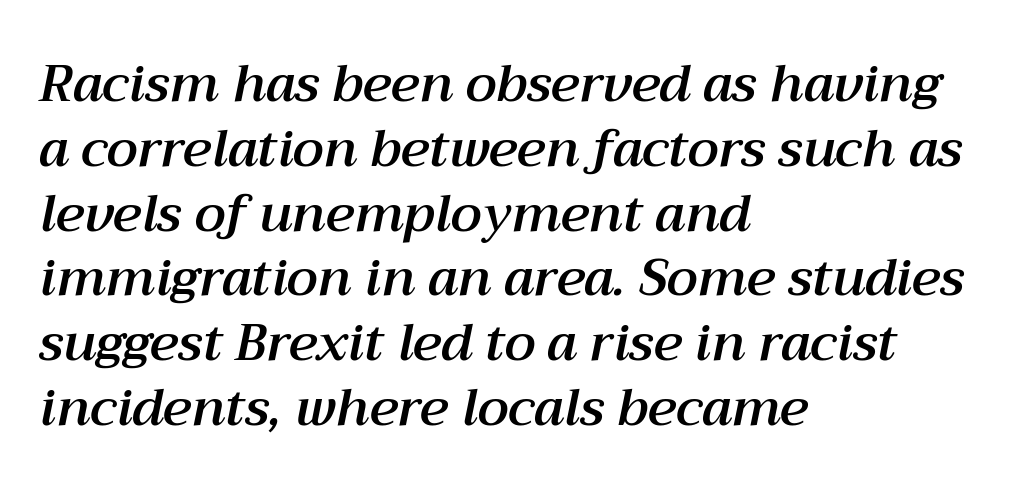
{"italic": "yes", "lean": "right", "slant_degrees": 12, "width": "normal", "stroke_contrast": "medium", "x_height": "medium", "monospaced": "no", "underline": "no", "align": "left", "line_spacing": "normal", "line_spacing_ratio": 1.27, "letter_spacing": "normal", "letter_spacing_em": 0.0, "glyph_px": 51}
